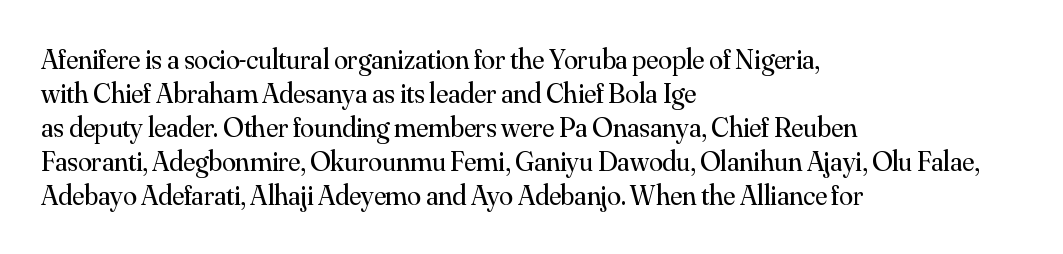
Q: Is the text bold? A: No.
Q: Is the text italic (slanted)? A: No, it is upright.
Q: Is the typeface a serif or a sans-serif typeface? A: Serif.
Q: Is the text underlined? A: No.
Q: How is the paragraph aligned? A: Left-aligned.
Q: Is the spacing between letters normal or unusually wide? A: Normal.
Q: Width (condensed, normal, or wide)? A: Normal.
Q: Stroke contrast? A: Medium.
Q: x-height? A: Small.
Q: Monospaced? A: No.
